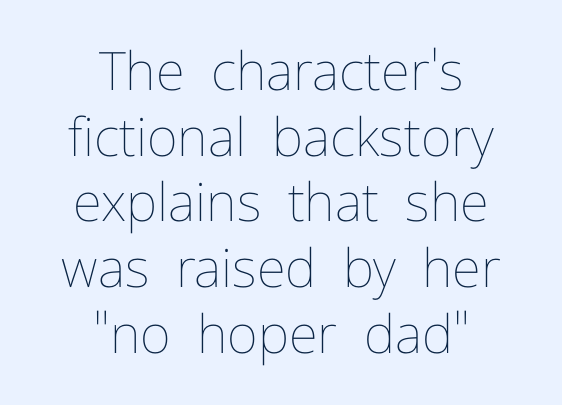
Horizontally, the lines are justified to the midpoint only. Each word holds together tightly as a unit, with standard inter-letter gaps. Varying glyph widths throughout — classic text-font behaviour. Weight class: somewhere from thin through regular. The typography opts for an upright posture over an oblique one.
